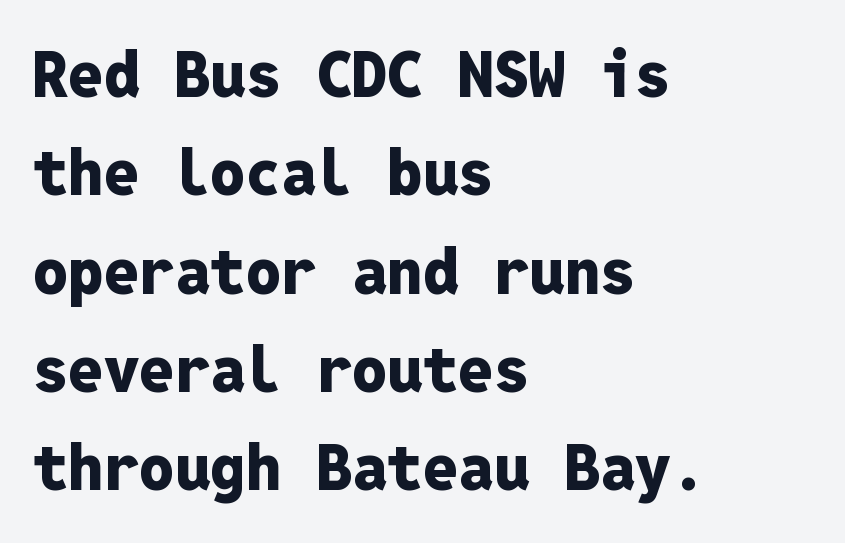
Does the type have serifs? No, each stem ends abruptly. This sample keeps an unexceptional amount of space between lines. The axis of the letterforms is exactly vertical. You could count columns in this text — the font is strictly monospaced.
